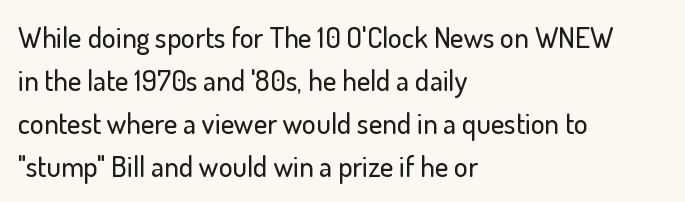
Q: Is the text italic (slanted)? A: No, it is upright.
Q: Is the typeface a serif or a sans-serif typeface? A: Sans-serif.
Q: Is the text underlined? A: No.
Q: How is the paragraph aligned? A: Left-aligned.
Q: Is the spacing between letters normal or unusually wide? A: Normal.
Q: Is the spacing between lines tight, normal or loose? A: Normal.
Q: Width (condensed, normal, or wide)? A: Normal.
Q: Stroke contrast? A: Low.
Q: x-height? A: Small.
Q: Monospaced? A: No.
